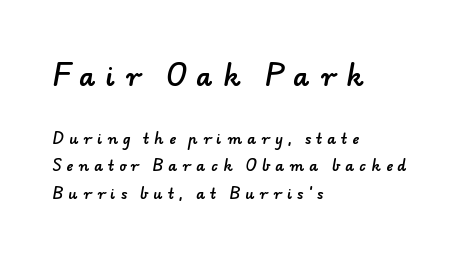
The image shows 26 px text type; set left-aligned, loose line spacing (1.99x), unusually wide letter spacing (+0.37 em), not underlined; the first (top) block is 1.86x larger.
